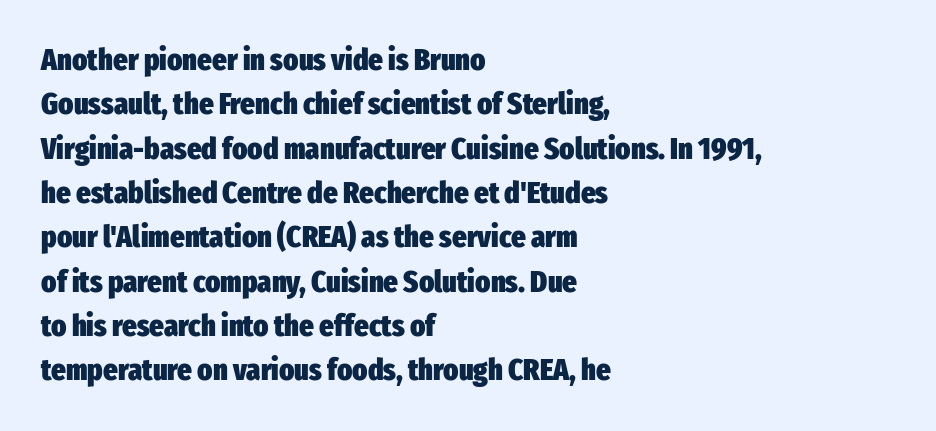
The space beneath each line is pristine and unruled. Line spacing here is normal. This rendering employs a face without finishing strokes, i.e., a sans-serif. Caption: standard tracking, unaltered. The rag falls on the right side of this text block. A roman cut, with each character standing at attention.
